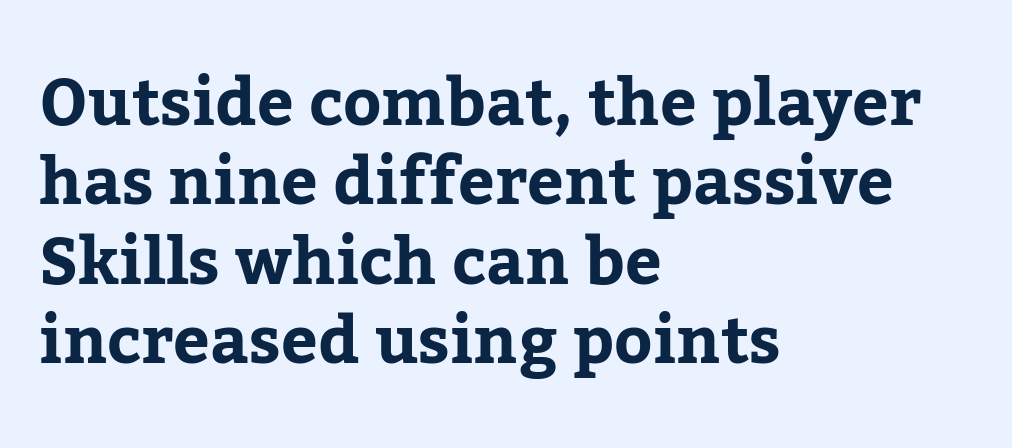
The axis of the letterforms is exactly vertical. Descender tails drop into unmarked territory. In terms of letterform style, serifs are clearly present. Nobody touched the tracking dial on this one. The paragraph shown leans on its left margin. The rendering uses natural spacing where letterforms have individual widths.
